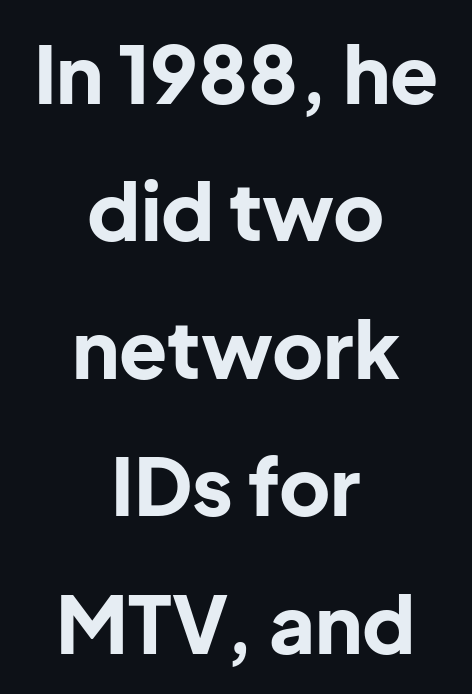
Q: Is the text bold? A: Yes.
Q: Is the text italic (slanted)? A: No, it is upright.
Q: Is the typeface a serif or a sans-serif typeface? A: Sans-serif.
Q: Is the text underlined? A: No.
Q: How is the paragraph aligned? A: Centered.
Q: Is the spacing between letters normal or unusually wide? A: Normal.
Q: Width (condensed, normal, or wide)? A: Normal.
Q: Stroke contrast? A: Low.
Q: x-height? A: Medium.
Q: Monospaced? A: No.
